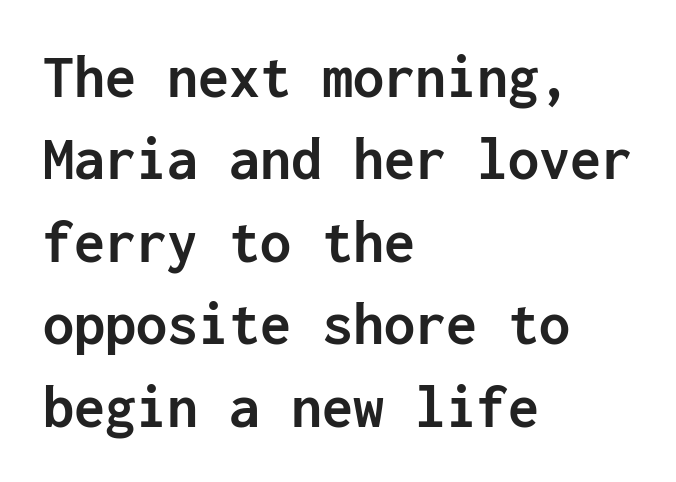
The image shows 62 px semibold sans-serif type, upright, monospaced; set left-aligned, normal line spacing (1.33x), normal letter spacing, not underlined; low stroke contrast and a medium x-height.
